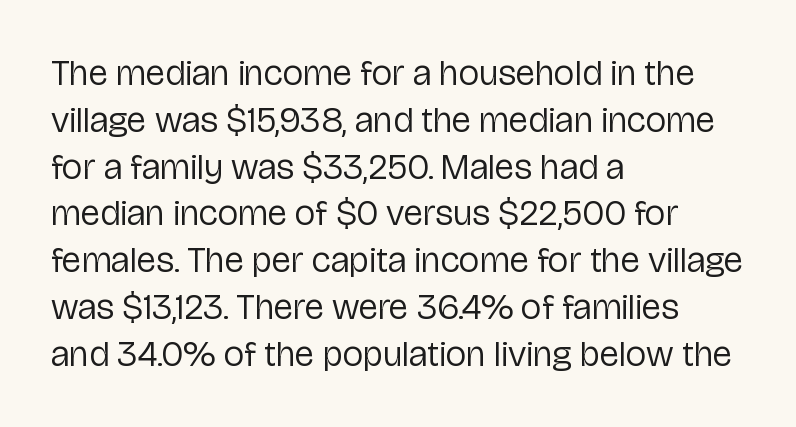
Character widths vary here, with narrow letters taking less room than wide ones. No extra ink here — the face is not bold. These lines are set flush left with a ragged right edge. Does extra space separate the letters? No, they use regular spacing. This is the regular roman posture of the typeface. Look at the bottom of the vertical strokes: they stop flat, with no serifs.
